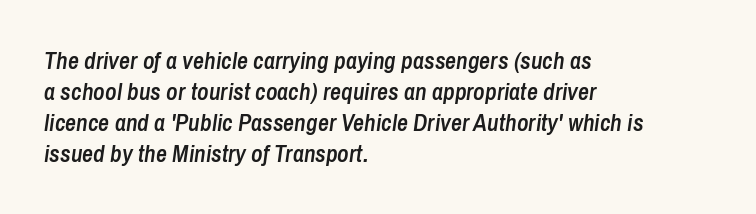
The image shows 24 px text type, italic (leaning right); set left-aligned, normal line spacing (1.29x), normal letter spacing, not underlined.
